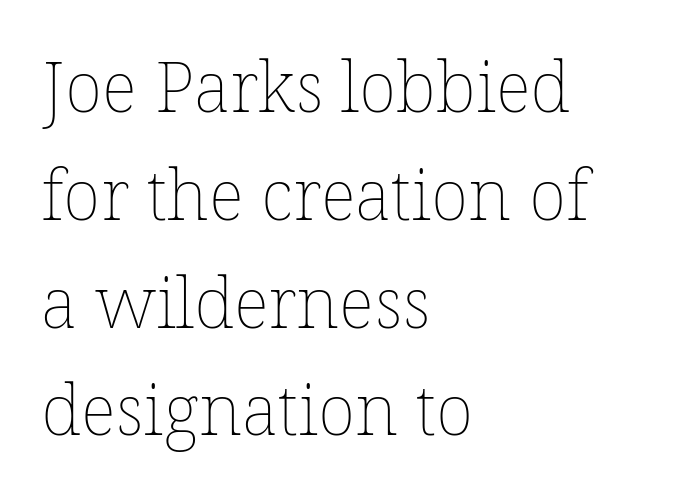
Q: Is the text bold? A: No.
Q: Is the text italic (slanted)? A: No, it is upright.
Q: Is the text underlined? A: No.
Q: How is the paragraph aligned? A: Left-aligned.
Q: Is the spacing between letters normal or unusually wide? A: Normal.
Q: Is the spacing between lines tight, normal or loose? A: Normal.
Q: Width (condensed, normal, or wide)? A: Normal.
Q: Stroke contrast? A: Low.
Q: x-height? A: Medium.
Q: Monospaced? A: No.
